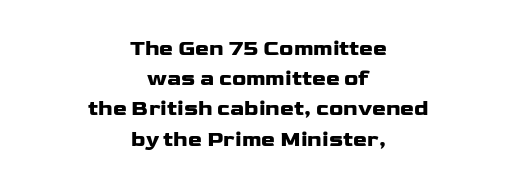
{"italic": "no", "bold": "yes", "underline": "no", "align": "center", "line_spacing": "normal", "line_spacing_ratio": 1.44, "letter_spacing": "normal", "letter_spacing_em": 0.0, "glyph_px": 21}
